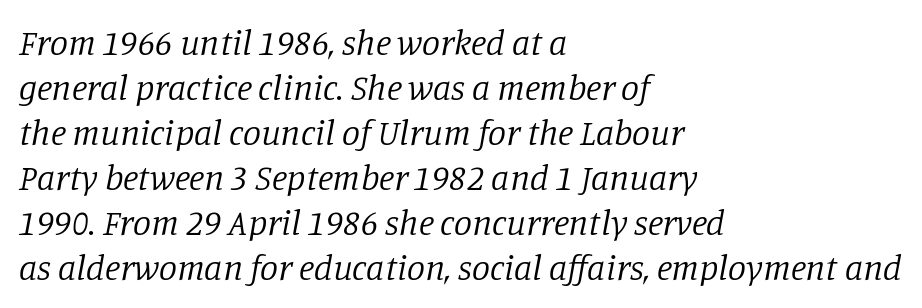
Q: Is the text bold? A: No.
Q: Is the text italic (slanted)? A: Yes, it leans right by about 11 degrees.
Q: Is the typeface a serif or a sans-serif typeface? A: Serif.
Q: Is the text underlined? A: No.
Q: How is the paragraph aligned? A: Left-aligned.
Q: Is the spacing between letters normal or unusually wide? A: Normal.
Q: Is the spacing between lines tight, normal or loose? A: Normal.
Q: Width (condensed, normal, or wide)? A: Normal.
Q: Stroke contrast? A: Low.
Q: x-height? A: Large.
Q: Monospaced? A: No.
